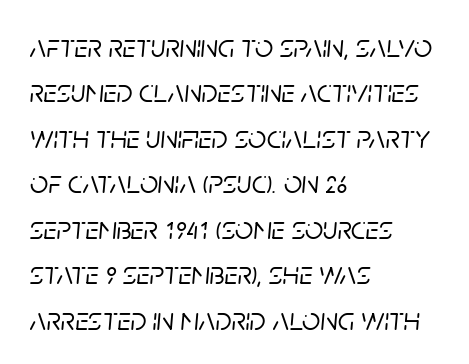
Short note: letters normally spaced. Compared with ordinary roman type, these characters are visibly tilted. Descender tails drop into unmarked territory. One-word summary of the alignment: left.
